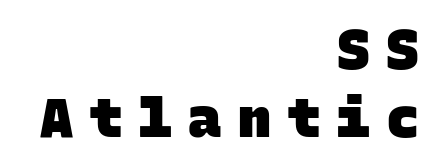
The image shows 55 px heavy sans-serif type, monospaced; set right-aligned, line spacing 1.24x, unusually wide letter spacing (+0.3 em), not underlined; low stroke contrast and a large x-height.
